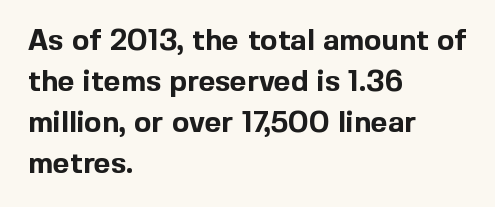
Q: Is the text bold? A: Yes.
Q: Is the text italic (slanted)? A: No, it is upright.
Q: Is the typeface a serif or a sans-serif typeface? A: Sans-serif.
Q: Is the text underlined? A: No.
Q: How is the paragraph aligned? A: Left-aligned.
Q: Is the spacing between letters normal or unusually wide? A: Normal.
Q: Is the spacing between lines tight, normal or loose? A: Normal.
Q: Width (condensed, normal, or wide)? A: Normal.
Q: x-height? A: Medium.
Q: Monospaced? A: No.
